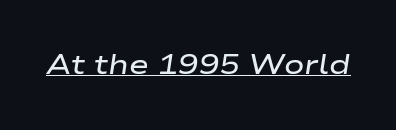
{"italic": "yes", "lean": "right", "slant_degrees": 9, "bold": "semi", "underline": "yes", "letter_spacing": "normal", "letter_spacing_em": 0.0, "glyph_px": 27}
